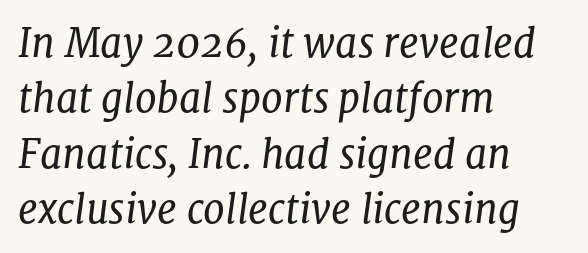
The image shows 39 px regular-weight serif type, italic (leaning right); set left-aligned, normal line spacing (1.42x), normal letter spacing, not underlined; low stroke contrast and a medium x-height.
